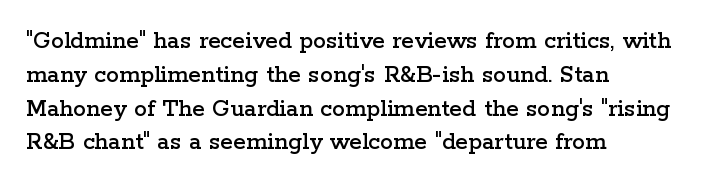
{"italic": "no", "underline": "no", "align": "left", "line_spacing": "normal", "line_spacing_ratio": 1.3, "letter_spacing": "normal", "letter_spacing_em": 0.0, "glyph_px": 26}
